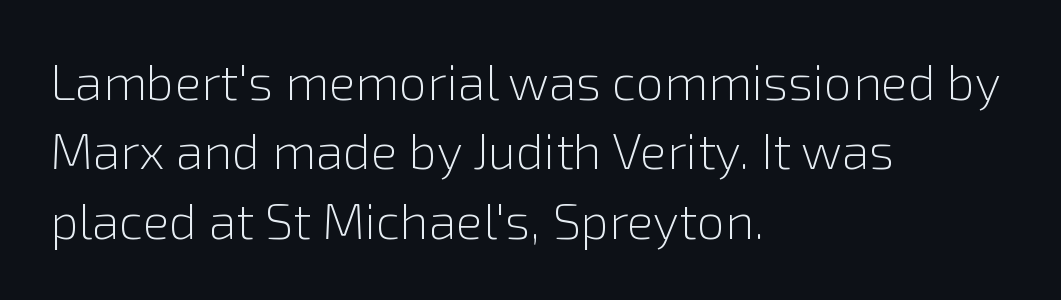
The image shows 50 px light sans-serif type, upright; set left-aligned, normal line spacing (1.39x), normal letter spacing, not underlined; a medium x-height.
